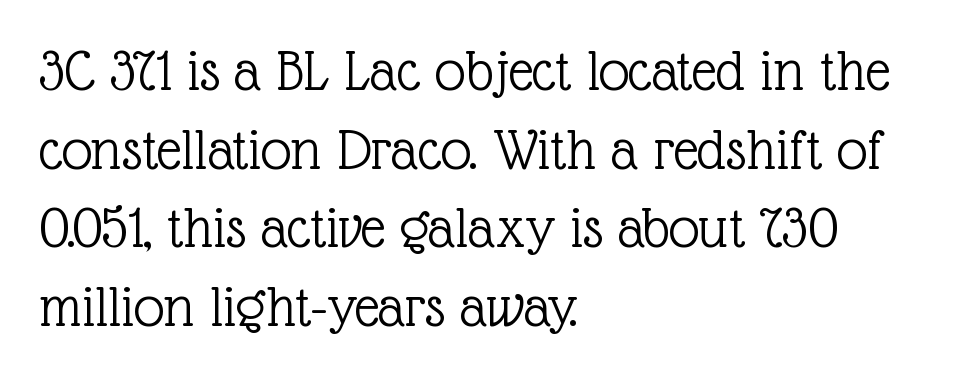
The image shows 61 px light serif type, upright; set left-aligned, normal line spacing (1.29x), normal letter spacing, not underlined; a medium x-height.
